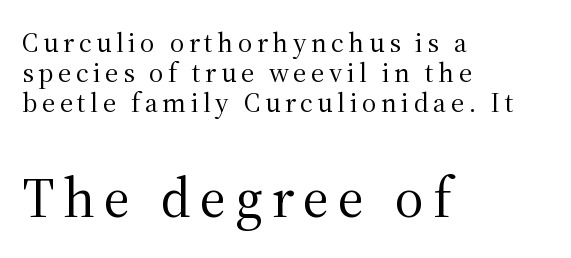
{"serif": "yes", "italic": "no", "bold": "no", "weight": "regular", "width": "normal", "stroke_contrast": "medium", "x_height": "medium", "monospaced": "no", "underline": "no", "align": "left", "line_spacing": "tight", "line_spacing_ratio": 1.08, "larger_block": "second", "size_ratio": 2.0, "glyph_px": 56}
